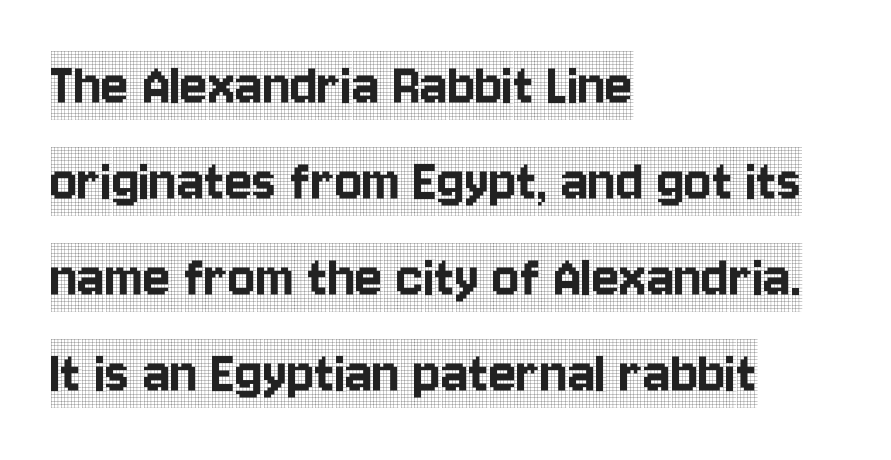
Horizontally, the lines are justified to the leading edge only. Underlining? Definitely not there. Tracking value appears to be zero — textbook default spacing. The typeface chosen for these lines features serifs. When letters stand straight like this, we call the style roman or upright. Do the characters align in a grid? No, the font is proportional.
